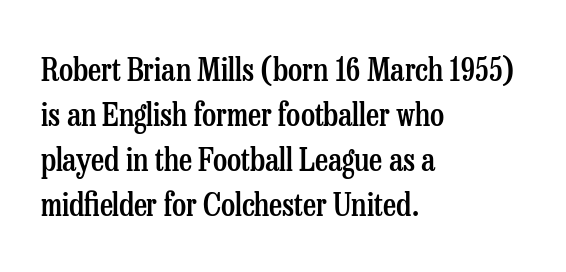
{"serif": "yes", "italic": "no", "bold": "semi", "weight": "semibold", "width": "condensed", "stroke_contrast": "low", "x_height": "medium", "monospaced": "no", "underline": "no", "align": "left", "line_spacing": "normal", "line_spacing_ratio": 1.41, "letter_spacing": "normal", "letter_spacing_em": 0.0, "glyph_px": 32}
